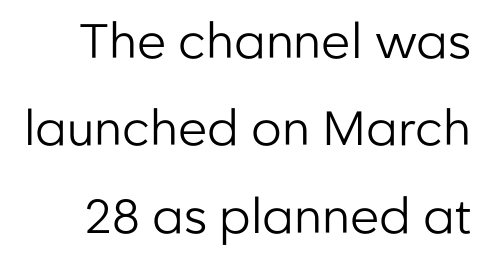
Q: Is the text bold? A: No.
Q: Is the text italic (slanted)? A: No, it is upright.
Q: Is the typeface a serif or a sans-serif typeface? A: Sans-serif.
Q: Is the text underlined? A: No.
Q: Is the spacing between letters normal or unusually wide? A: Normal.
Q: Width (condensed, normal, or wide)? A: Normal.
Q: Stroke contrast? A: Low.
Q: x-height? A: Medium.
Q: Monospaced? A: No.
